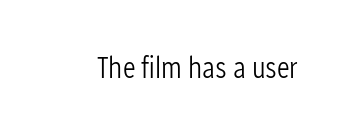
Q: Is the text bold? A: No.
Q: Is the text italic (slanted)? A: No, it is upright.
Q: Is the typeface a serif or a sans-serif typeface? A: Sans-serif.
Q: Is the text underlined? A: No.
Q: Is the spacing between letters normal or unusually wide? A: Normal.
Q: Width (condensed, normal, or wide)? A: Condensed.
Q: Stroke contrast? A: Low.
Q: x-height? A: Medium.
Q: Monospaced? A: No.
